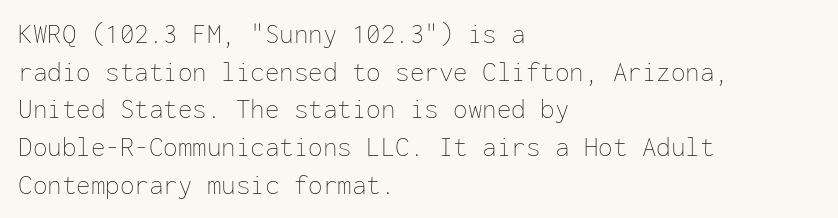
Q: Is the text bold? A: No.
Q: Is the text italic (slanted)? A: No, it is upright.
Q: Is the text underlined? A: No.
Q: How is the paragraph aligned? A: Left-aligned.
Q: Is the spacing between letters normal or unusually wide? A: Normal.
Q: Is the spacing between lines tight, normal or loose? A: Normal.
Q: Width (condensed, normal, or wide)? A: Normal.
Q: Stroke contrast? A: Low.
Q: x-height? A: Medium.
Q: Monospaced? A: Yes.
